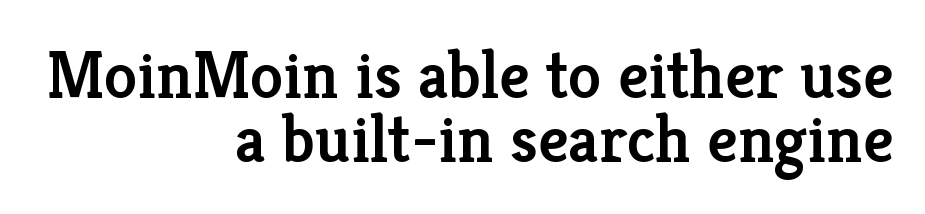
{"serif": "yes", "italic": "no", "bold": "semi", "weight": "semibold", "width": "normal", "stroke_contrast": "low", "x_height": "medium", "monospaced": "no", "underline": "no", "align": "right", "line_spacing": "tight", "line_spacing_ratio": 0.95, "letter_spacing": "normal", "letter_spacing_em": 0.0, "glyph_px": 67}
